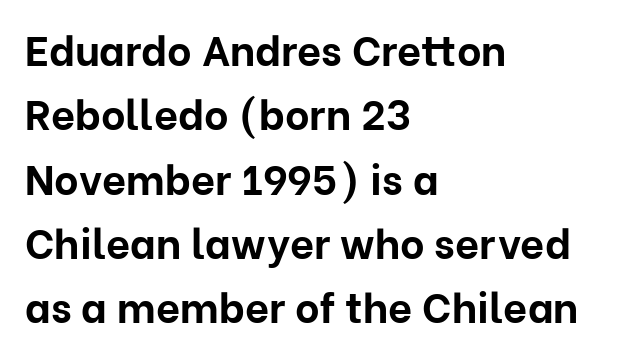
Any mark beneath the type? The region is blank. The face used here has the dense, thick strokes of a bold. Alignment: flush left. This rendering employs a face without finishing strokes, i.e., a sans-serif. Words appear dense and cohesive because spacing is normal. How would I describe the line gaps? Plain and ordinary.
